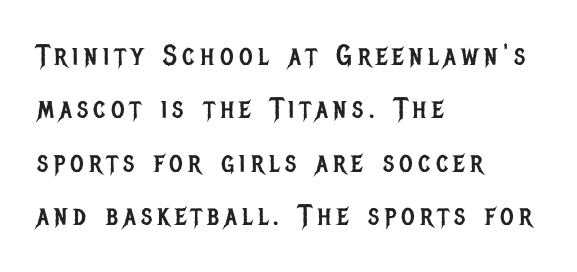
The image shows 29 px regular-weight, condensed sans-serif type, upright; set left-aligned, line spacing 1.84x, not underlined; low stroke contrast and a large x-height.
